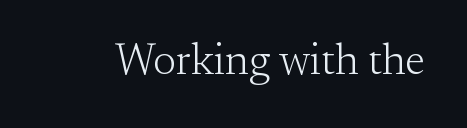
The image shows 43 px light serif type, upright; set normal letter spacing, not underlined; medium stroke contrast and a small x-height.
